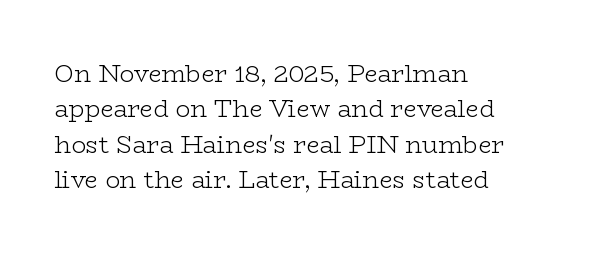
{"italic": "no", "bold": "no", "underline": "no", "align": "left", "line_spacing": "normal", "line_spacing_ratio": 1.47, "letter_spacing": "normal", "letter_spacing_em": 0.0, "glyph_px": 24}
